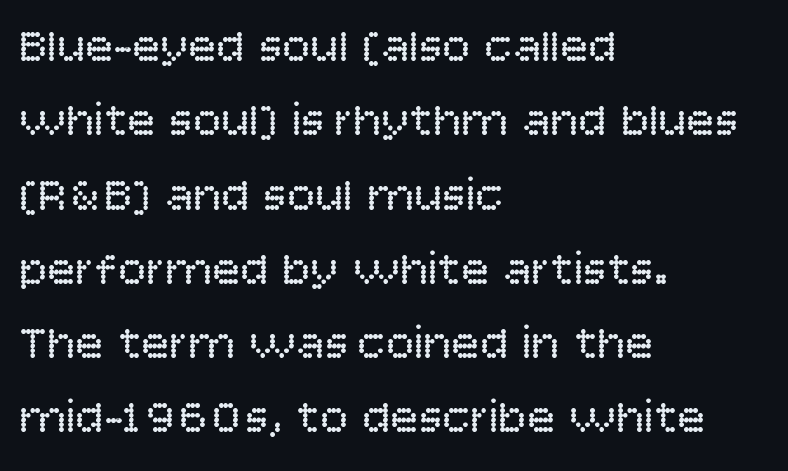
The image shows 47 px regular-weight sans-serif type, upright; set left-aligned, normal line spacing (1.58x), normal letter spacing, not underlined; low stroke contrast and a large x-height.
